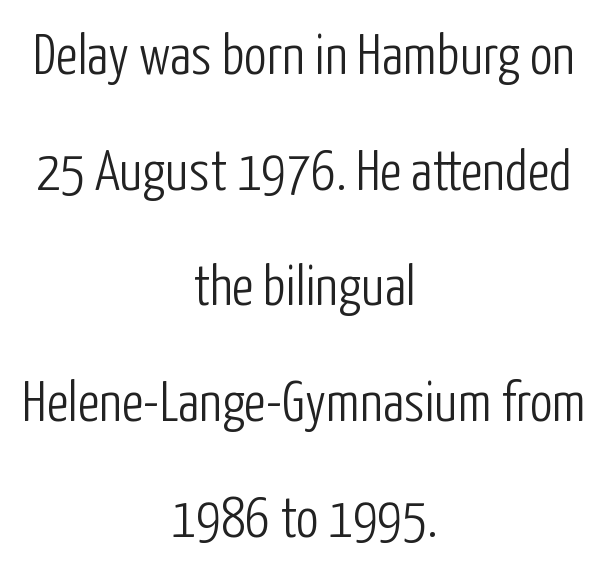
{"serif": "no", "italic": "no", "bold": "no", "weight": "light", "width": "condensed", "stroke_contrast": "low", "x_height": "medium", "monospaced": "no", "underline": "no", "align": "center", "line_spacing": "loose", "line_spacing_ratio": 2.03, "letter_spacing": "normal", "letter_spacing_em": 0.0, "glyph_px": 57}
